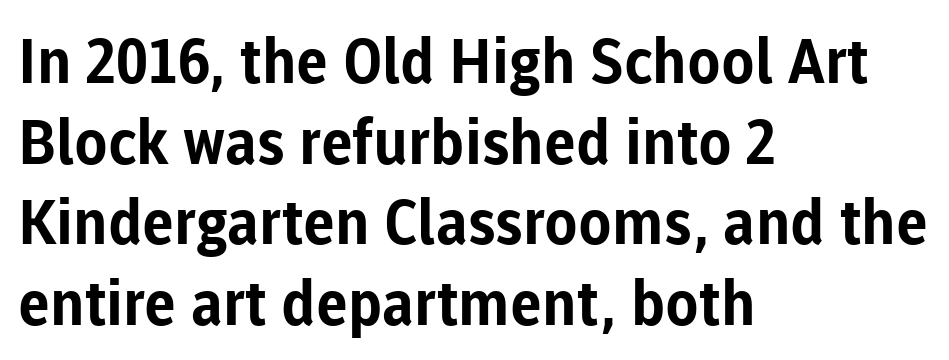
Line beginnings align vertically; line endings do not. The specimen omits any rule beneath the text block's lines. The font's upright variant was chosen for this text. The font is running at its bold setting. The letters advance in unequal steps, a hallmark of proportional type.
